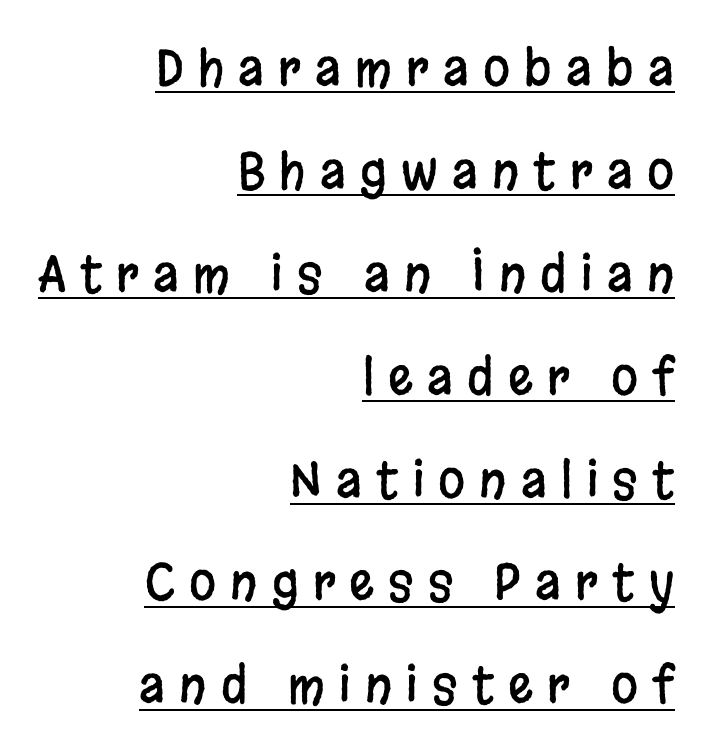
The image shows 49 px condensed sans-serif type, upright; set right-aligned, loose line spacing (2.1x), unusually wide letter spacing (+0.29 em), underlined; low stroke contrast and a large x-height.
